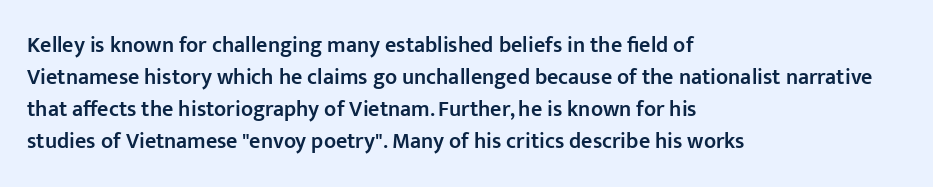
{"italic": "no", "bold": "semi", "underline": "no", "align": "left", "line_spacing": "normal", "line_spacing_ratio": 1.45, "letter_spacing": "normal", "letter_spacing_em": 0.0, "glyph_px": 22}
